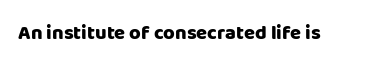
The image shows 20 px bold type, upright; set normal letter spacing, not underlined.
